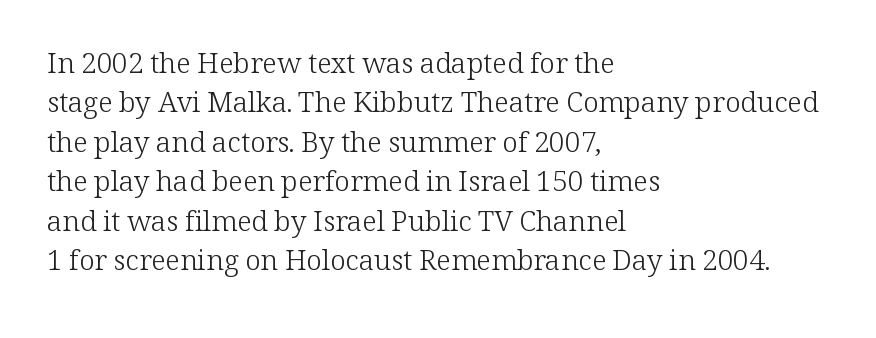
Q: Is the text bold? A: No.
Q: Is the text italic (slanted)? A: No, it is upright.
Q: Is the typeface a serif or a sans-serif typeface? A: Serif.
Q: Is the text underlined? A: No.
Q: How is the paragraph aligned? A: Left-aligned.
Q: Is the spacing between letters normal or unusually wide? A: Normal.
Q: Is the spacing between lines tight, normal or loose? A: Normal.
Q: Width (condensed, normal, or wide)? A: Normal.
Q: Stroke contrast? A: Low.
Q: x-height? A: Medium.
Q: Monospaced? A: No.
